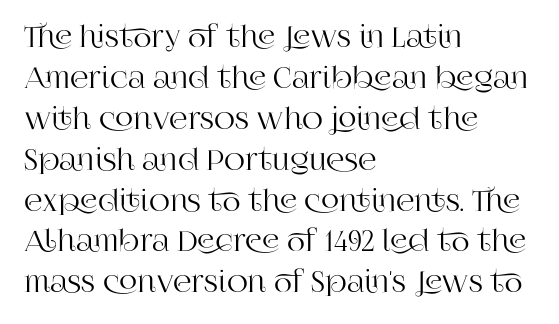
Q: Is the text italic (slanted)? A: No, it is upright.
Q: Is the typeface a serif or a sans-serif typeface? A: Serif.
Q: Is the text underlined? A: No.
Q: How is the paragraph aligned? A: Left-aligned.
Q: Is the spacing between letters normal or unusually wide? A: Normal.
Q: Is the spacing between lines tight, normal or loose? A: Normal.
Q: Width (condensed, normal, or wide)? A: Normal.
Q: Stroke contrast? A: High.
Q: x-height? A: Large.
Q: Monospaced? A: No.
